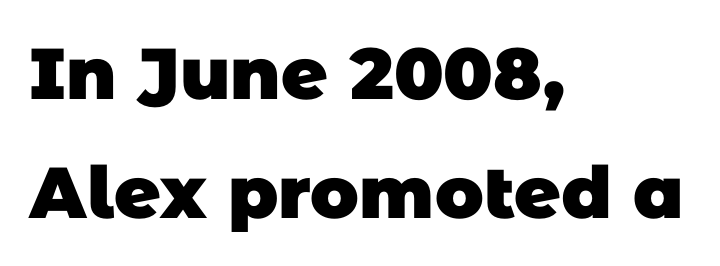
Varying glyph widths throughout — classic text-font behaviour. Spacing between characters is what you'd get straight out of the box. Type without underlining. The passage shown is typeset with a sans-serif family. The rendering uses a bold face; every stroke is thick and dark. This sample is left-justified, so line endings fall wherever the words run out.
